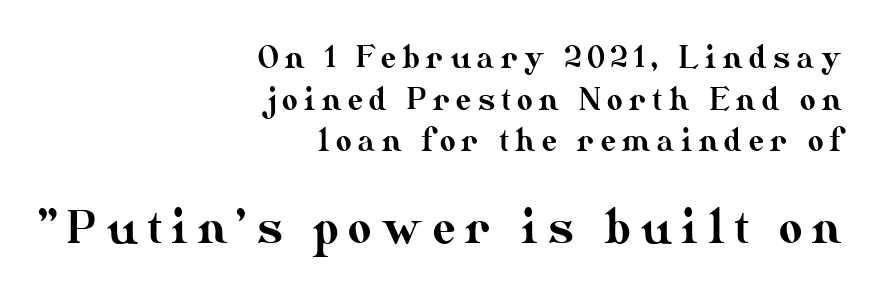
Q: Is the text italic (slanted)? A: No, it is upright.
Q: Is the text underlined? A: No.
Q: How is the paragraph aligned? A: Right-aligned.
Q: Is the spacing between letters normal or unusually wide? A: Unusually wide.
Q: Is the spacing between lines tight, normal or loose? A: Normal.
Q: Which block of text is set in a larger size, the first (top) or the second (bottom)? A: The second (bottom) one.
Q: Width (condensed, normal, or wide)? A: Normal.
Q: Stroke contrast? A: Medium.
Q: x-height? A: Small.
Q: Monospaced? A: No.
